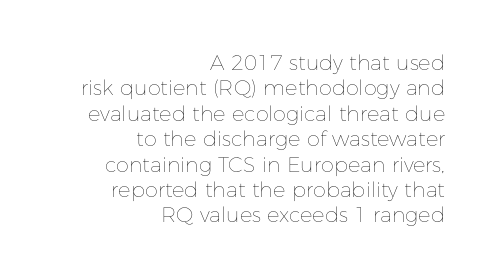
The image shows 21 px text type, upright; set right-aligned, line spacing 1.21x, normal letter spacing, not underlined.
